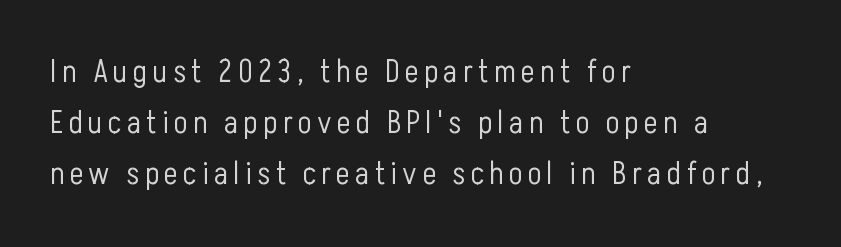
{"serif": "no", "italic": "no", "bold": "no", "weight": "light", "width": "condensed", "stroke_contrast": "low", "x_height": "medium", "monospaced": "no", "underline": "no", "align": "left", "line_spacing": "normal", "line_spacing_ratio": 1.59, "glyph_px": 32}
